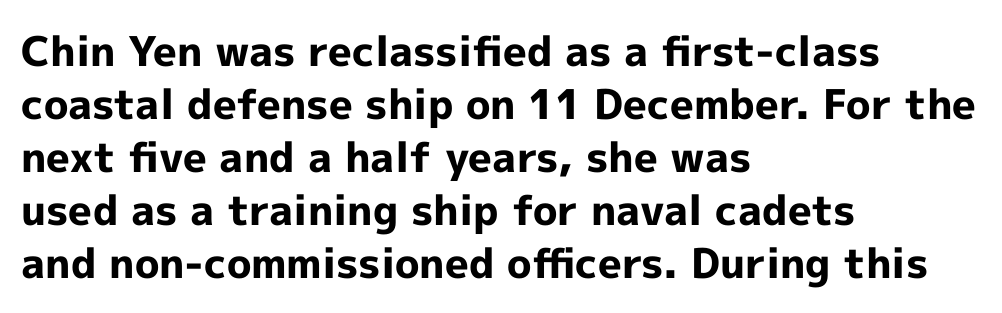
The image shows 41 px bold sans-serif type, upright; set left-aligned, normal line spacing (1.29x), normal letter spacing, not underlined; a medium x-height.
